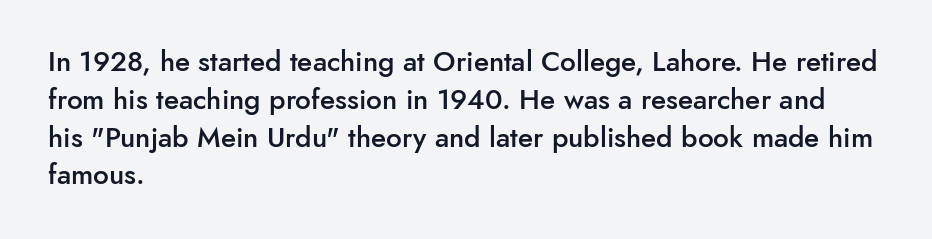
{"serif": "no", "italic": "no", "bold": "semi", "weight": "semibold", "width": "normal", "stroke_contrast": "low", "x_height": "small", "monospaced": "no", "underline": "no", "align": "left", "line_spacing": "normal", "line_spacing_ratio": 1.35, "letter_spacing": "normal", "letter_spacing_em": 0.0, "glyph_px": 28}
